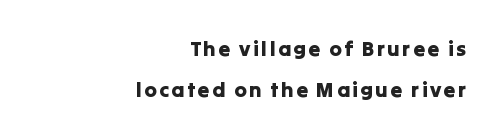
The image shows 21 px text type, upright; set right-aligned, loose line spacing (1.94x), not underlined.
